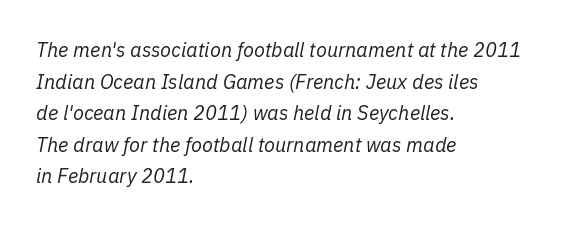
The area under the type is left untouched. Letters have the restrained weight of plain body copy at most. Successive baselines arrive at the customary interval. Standard letterfit; no display-style spreading of the glyphs.
